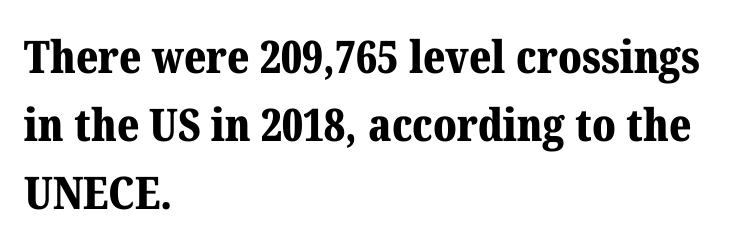
Q: Is the text bold? A: Yes.
Q: Is the text italic (slanted)? A: No, it is upright.
Q: Is the typeface a serif or a sans-serif typeface? A: Serif.
Q: Is the text underlined? A: No.
Q: How is the paragraph aligned? A: Left-aligned.
Q: Is the spacing between letters normal or unusually wide? A: Normal.
Q: Is the spacing between lines tight, normal or loose? A: Normal.
Q: Width (condensed, normal, or wide)? A: Normal.
Q: Stroke contrast? A: Medium.
Q: x-height? A: Medium.
Q: Monospaced? A: No.
